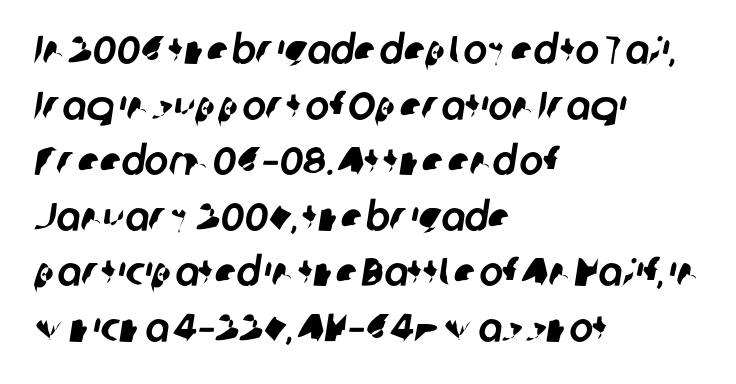
Q: Is the typeface a serif or a sans-serif typeface? A: Sans-serif.
Q: Is the text underlined? A: No.
Q: How is the paragraph aligned? A: Left-aligned.
Q: Is the spacing between letters normal or unusually wide? A: Normal.
Q: Is the spacing between lines tight, normal or loose? A: Normal.
Q: Width (condensed, normal, or wide)? A: Normal.
Q: Stroke contrast? A: Low.
Q: x-height? A: Medium.
Q: Monospaced? A: No.
